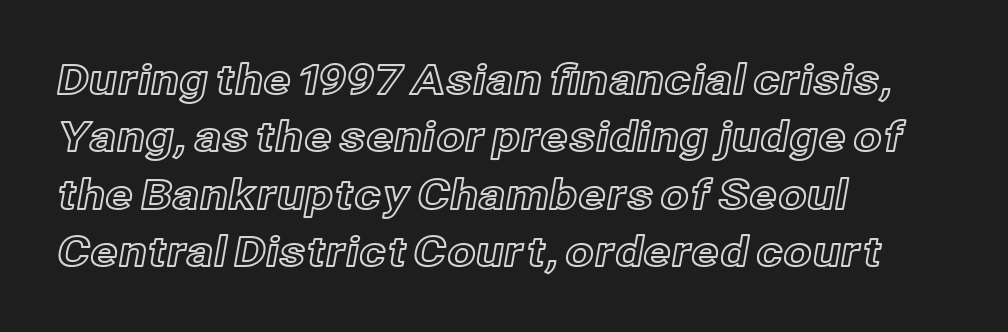
Q: Is the text italic (slanted)? A: Yes.
Q: Is the text underlined? A: No.
Q: How is the paragraph aligned? A: Left-aligned.
Q: Is the spacing between letters normal or unusually wide? A: Normal.
Q: Is the spacing between lines tight, normal or loose? A: Normal.
Q: Width (condensed, normal, or wide)? A: Normal.
Q: x-height? A: Medium.
Q: Monospaced? A: No.
